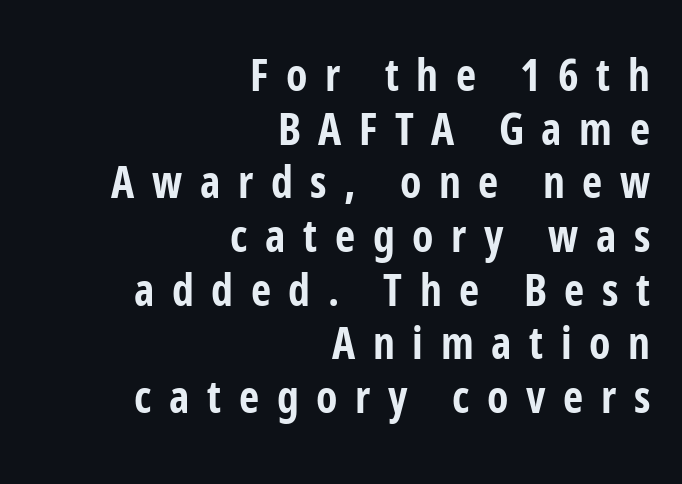
{"serif": "no", "italic": "no", "bold": "yes", "weight": "bold", "width": "condensed", "stroke_contrast": "low", "x_height": "medium", "monospaced": "no", "underline": "no", "align": "right", "line_spacing_ratio": 1.22, "letter_spacing": "wide", "letter_spacing_em": 0.4, "glyph_px": 44}
